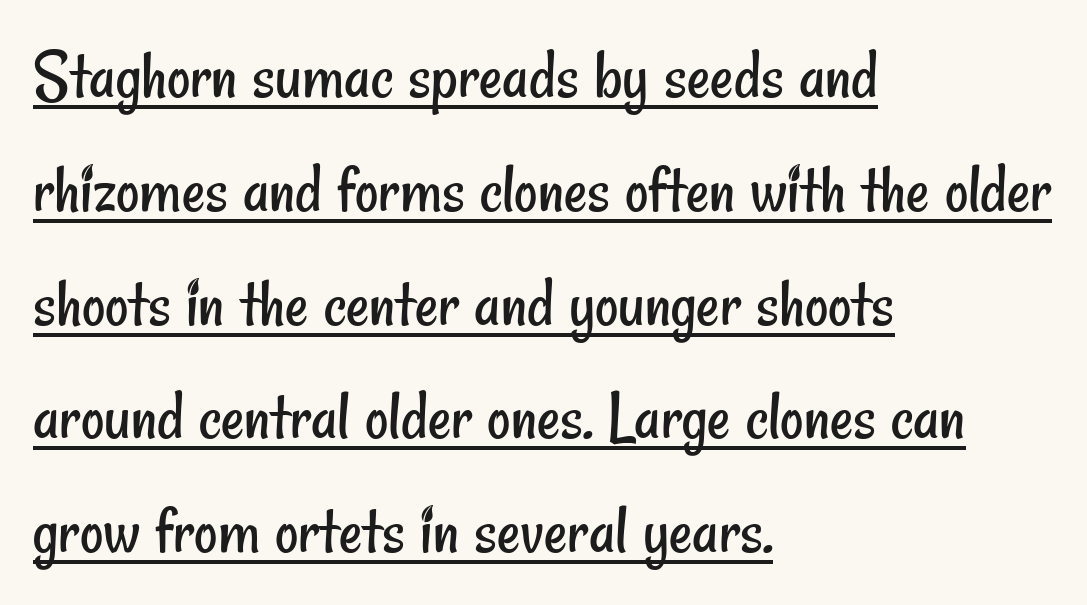
Q: Is the text bold? A: No.
Q: Is the typeface a serif or a sans-serif typeface? A: Sans-serif.
Q: Is the text underlined? A: Yes.
Q: How is the paragraph aligned? A: Left-aligned.
Q: Is the spacing between letters normal or unusually wide? A: Normal.
Q: Is the spacing between lines tight, normal or loose? A: Normal.
Q: Width (condensed, normal, or wide)? A: Condensed.
Q: Stroke contrast? A: Low.
Q: x-height? A: Small.
Q: Monospaced? A: No.
